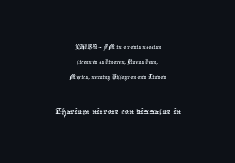
Character size in the trailing block exceeds that of the leading block. This rendering uses center alignment, leaving both contours irregular but symmetric. One glance says dense: line gaps are narrower than usual. The letters sit at their default tracking, neither squeezed nor spread.
